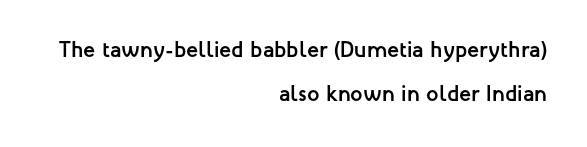
The image shows 22 px bold type, upright; set right-aligned, loose line spacing (1.98x), normal letter spacing, not underlined.
